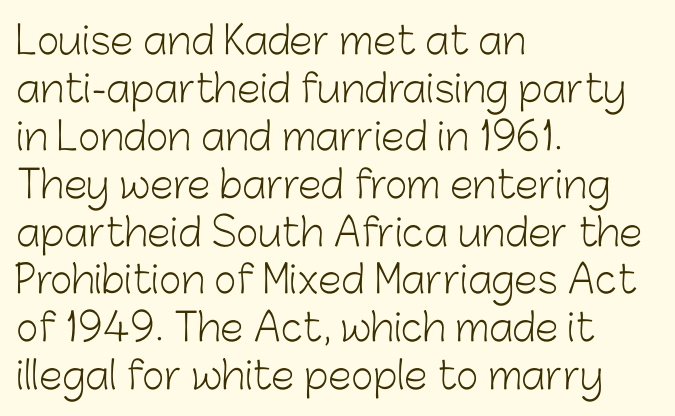
The image shows 38 px light sans-serif type, upright; set left-aligned, normal line spacing (1.26x), normal letter spacing, not underlined; low stroke contrast and a medium x-height.
